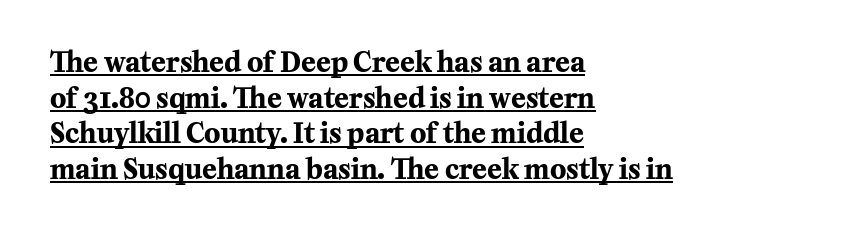
Q: Is the text bold? A: Yes.
Q: Is the text italic (slanted)? A: No, it is upright.
Q: Is the text underlined? A: Yes.
Q: How is the paragraph aligned? A: Left-aligned.
Q: Is the spacing between letters normal or unusually wide? A: Normal.
Q: Is the spacing between lines tight, normal or loose? A: Normal.
